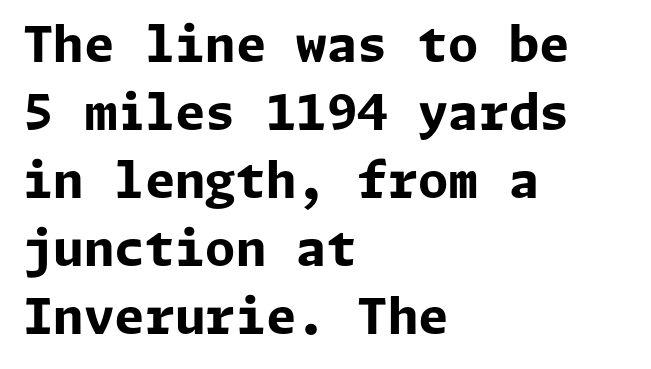
The image shows 49 px bold sans-serif type, upright; set left-aligned, normal line spacing (1.39x), normal letter spacing, not underlined; low stroke contrast and a medium x-height.
